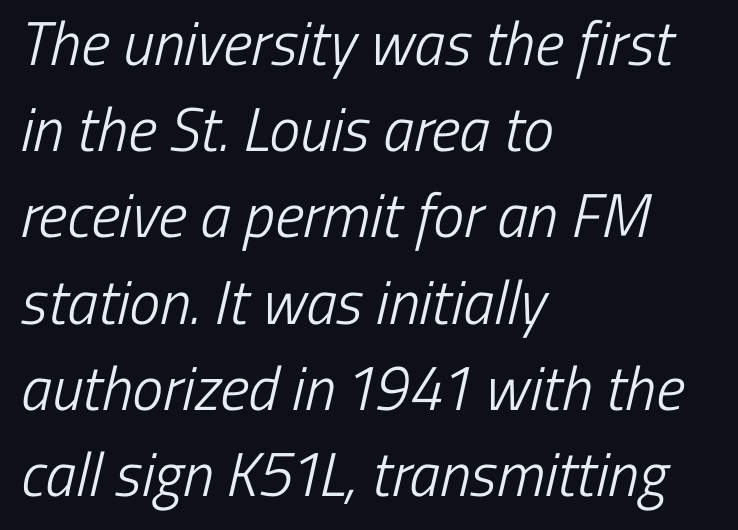
Q: Is the text bold? A: No.
Q: Is the typeface a serif or a sans-serif typeface? A: Sans-serif.
Q: Is the text underlined? A: No.
Q: How is the paragraph aligned? A: Left-aligned.
Q: Is the spacing between letters normal or unusually wide? A: Normal.
Q: Is the spacing between lines tight, normal or loose? A: Normal.
Q: Width (condensed, normal, or wide)? A: Condensed.
Q: Stroke contrast? A: Low.
Q: x-height? A: Medium.
Q: Monospaced? A: No.
